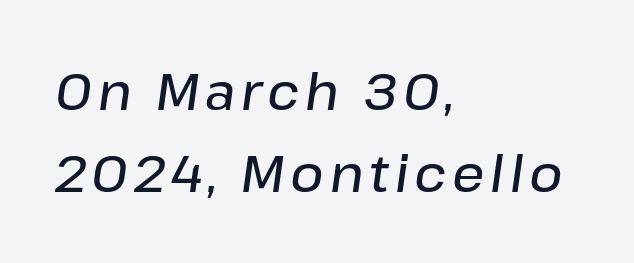
{"italic": "yes", "lean": "right", "slant_degrees": 8, "bold": "semi", "weight": "semibold", "width": "normal", "stroke_contrast": "low", "x_height": "medium", "monospaced": "no", "underline": "no", "align": "left", "line_spacing": "normal", "line_spacing_ratio": 1.61, "glyph_px": 51}
